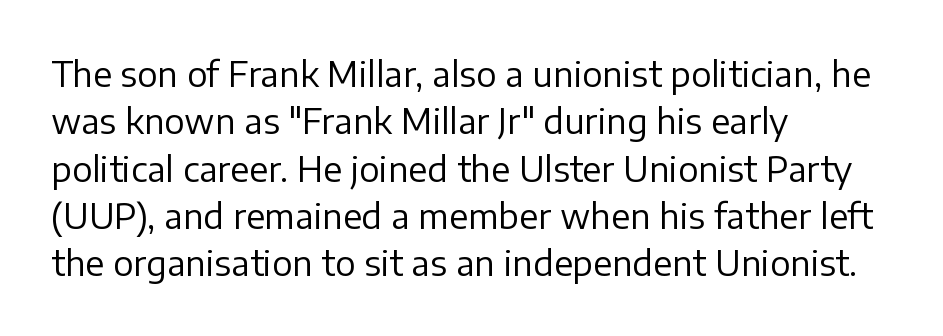
The glyphs in this specimen are sans serif. Rendered with straight, roman letterforms. Which margin do the lines hug? The left one — the right edge is uneven. Glance below the letters and you will spot only blank space.
